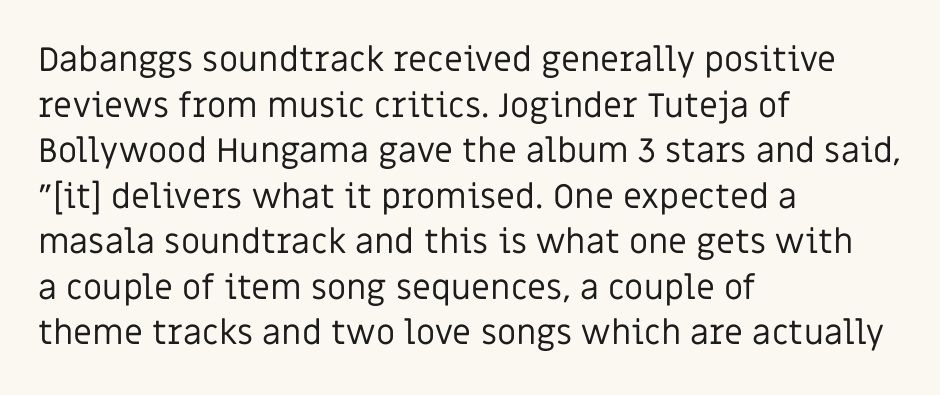
{"serif": "no", "italic": "no", "bold": "no", "weight": "regular", "width": "normal", "stroke_contrast": "low", "x_height": "large", "monospaced": "no", "underline": "no", "align": "left", "line_spacing": "normal", "line_spacing_ratio": 1.34, "letter_spacing": "normal", "letter_spacing_em": 0.0, "glyph_px": 34}
